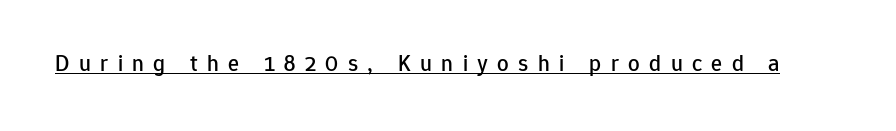
Q: Is the text italic (slanted)? A: No, it is upright.
Q: Is the text underlined? A: Yes.
Q: Is the spacing between letters normal or unusually wide? A: Unusually wide.
